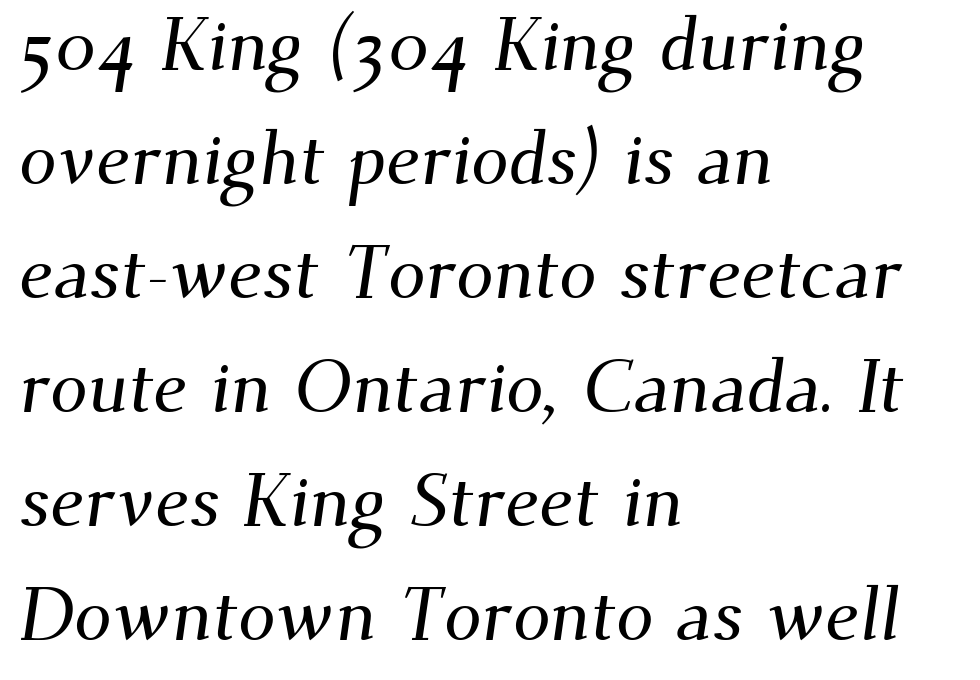
Typographically, this falls in the serif category. Decoration check: the copy has no underline. Compared with typical body copy, the letter spacing here is the same. Compared with typical paragraphs, the rows here are spaced about the same. The ragged edge is on the right, which tells us the setting is flush left. Varying glyph widths throughout — classic text-font behaviour.
